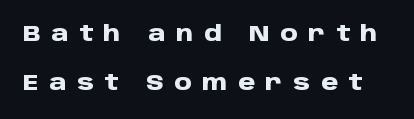
{"italic": "no", "bold": "yes", "underline": "no", "line_spacing": "loose", "line_spacing_ratio": 2.22, "letter_spacing": "wide", "letter_spacing_em": 0.48, "glyph_px": 22}
